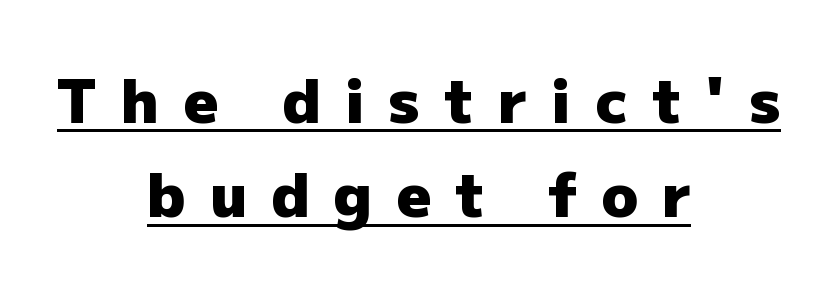
Q: Is the text bold? A: Yes.
Q: Is the text italic (slanted)? A: No, it is upright.
Q: Is the typeface a serif or a sans-serif typeface? A: Sans-serif.
Q: Is the text underlined? A: Yes.
Q: How is the paragraph aligned? A: Centered.
Q: Is the spacing between letters normal or unusually wide? A: Unusually wide.
Q: Is the spacing between lines tight, normal or loose? A: Normal.
Q: Width (condensed, normal, or wide)? A: Normal.
Q: Stroke contrast? A: Low.
Q: x-height? A: Medium.
Q: Monospaced? A: No.
